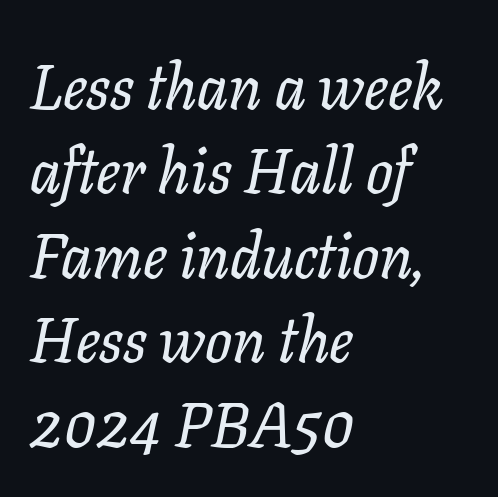
{"serif": "yes", "italic": "yes", "lean": "right", "slant_degrees": 11, "width": "normal", "stroke_contrast": "low", "x_height": "medium", "monospaced": "no", "underline": "no", "align": "left", "line_spacing": "normal", "line_spacing_ratio": 1.34, "letter_spacing": "normal", "letter_spacing_em": 0.0, "glyph_px": 63}
